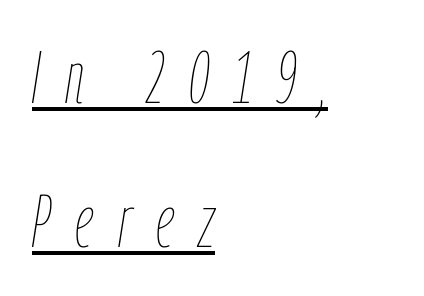
{"italic": "yes", "lean": "right", "slant_degrees": 9, "bold": "no", "weight": "thin", "width": "condensed", "stroke_contrast": "low", "x_height": "medium", "monospaced": "no", "underline": "yes", "align": "left", "line_spacing": "loose", "line_spacing_ratio": 1.97, "letter_spacing": "wide", "letter_spacing_em": 0.35, "glyph_px": 73}
